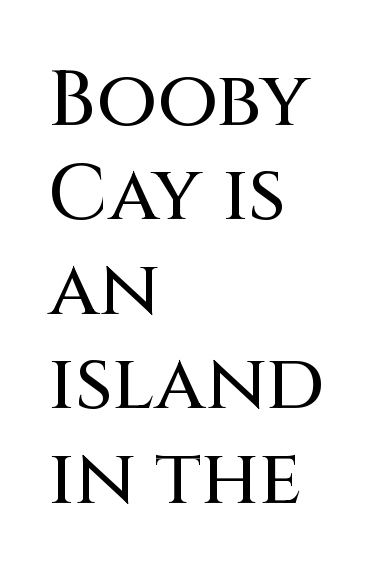
Type style note: lacks serifs. Check under the words: just untouched page. Rendered with straight, roman letterforms. Inter-character spacing is left at the font's built-in metrics. Here the designer chose a conventional face with non-uniform glyph widths. The paragraph shown leans on its left margin.
